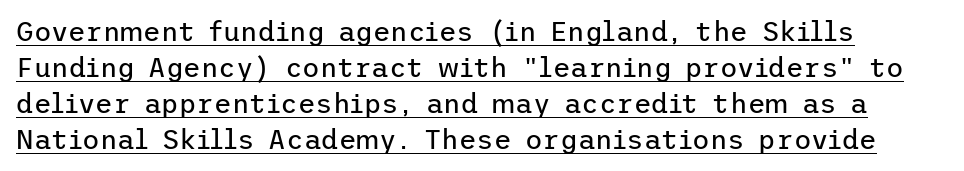
The image shows 27 px text type, upright; set left-aligned, normal line spacing (1.33x), normal letter spacing, underlined.
